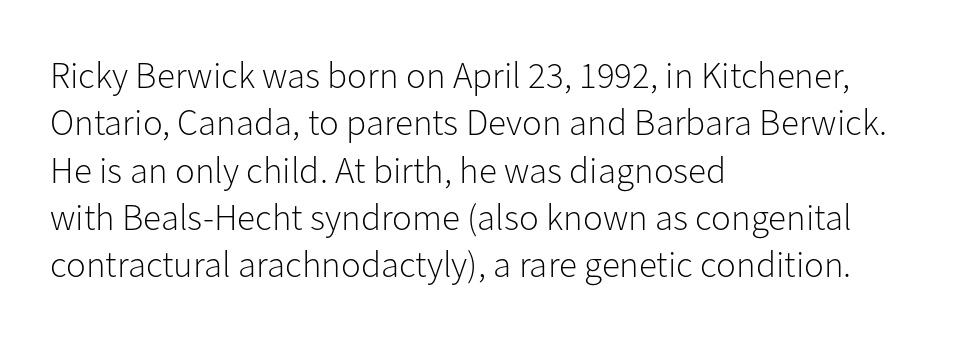
{"serif": "no", "italic": "no", "bold": "no", "weight": "light", "width": "normal", "stroke_contrast": "low", "x_height": "medium", "monospaced": "no", "underline": "no", "align": "left", "line_spacing": "normal", "line_spacing_ratio": 1.28, "letter_spacing": "normal", "letter_spacing_em": 0.0, "glyph_px": 37}
